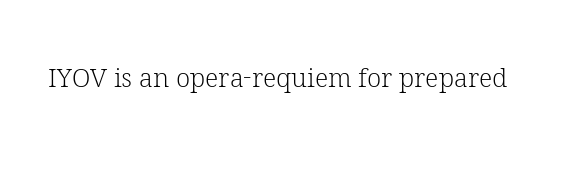
{"italic": "no", "bold": "no", "underline": "no", "letter_spacing": "normal", "letter_spacing_em": 0.0, "glyph_px": 26}
